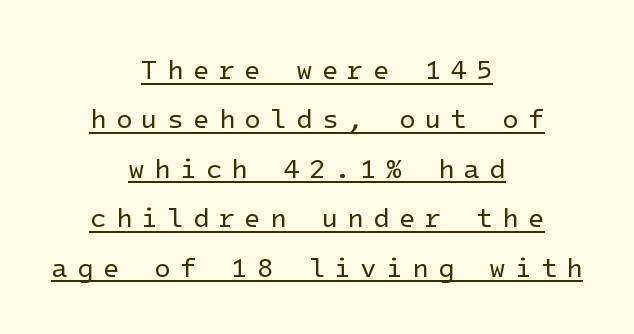
Q: Is the text bold? A: No.
Q: Is the text italic (slanted)? A: No, it is upright.
Q: Is the text underlined? A: Yes.
Q: How is the paragraph aligned? A: Centered.
Q: Is the spacing between letters normal or unusually wide? A: Unusually wide.
